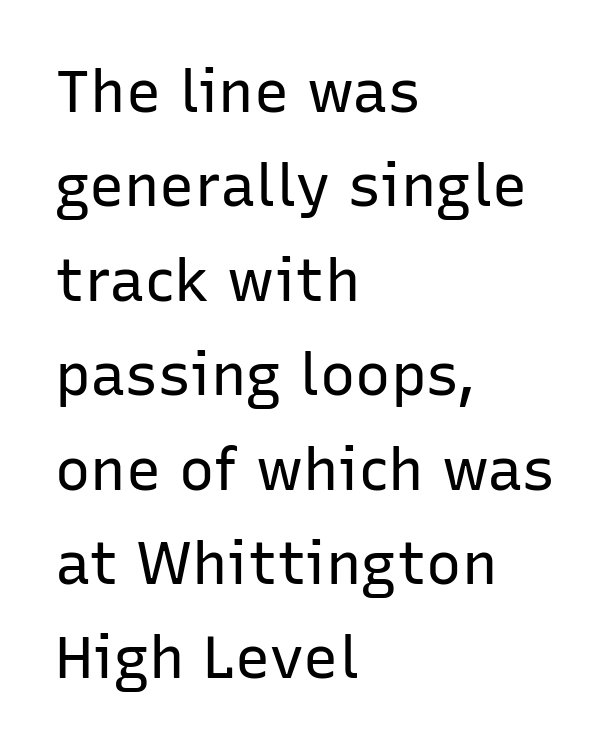
No feet cap the strokes, marking this as sans-serif type. No italicization has been applied; the sample stays upright. How are the letters spaced? Ordinarily, with no added tracking. A classic flush-left, rag-right setting is used for this passage. The glyphs are unaccompanied by any horizontal stroke below them. The characters are drawn with everyday or finer stroke widths.
